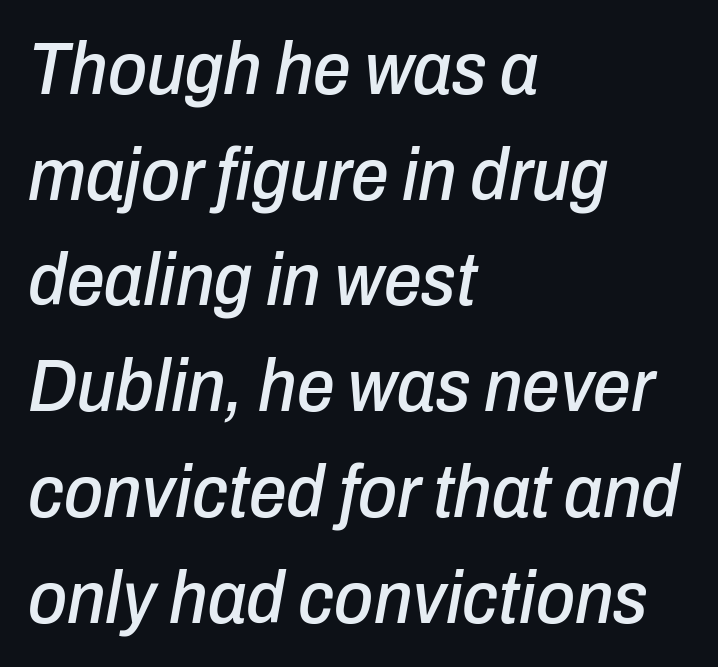
{"italic": "yes", "lean": "right", "slant_degrees": 10, "width": "condensed", "stroke_contrast": "low", "x_height": "medium", "monospaced": "no", "underline": "no", "align": "left", "line_spacing": "normal", "line_spacing_ratio": 1.41, "letter_spacing": "normal", "letter_spacing_em": 0.0, "glyph_px": 75}
